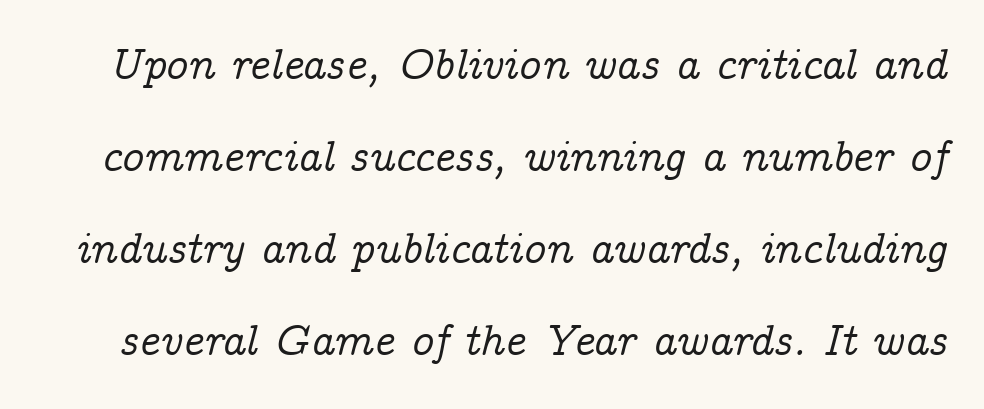
Letterform terminals end in serifs throughout the passage. Decoration check: the copy has no underline. The letters advance in unequal steps, a hallmark of proportional type. Slant detected: the letters are inclined. You could call the tracking neutral — neither tight nor loose.
